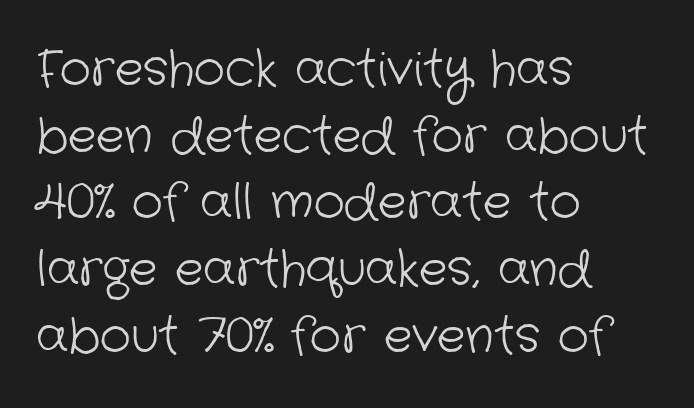
The image shows 48 px light sans-serif type; set left-aligned, normal line spacing (1.39x), normal letter spacing, not underlined; low stroke contrast and a medium x-height.
